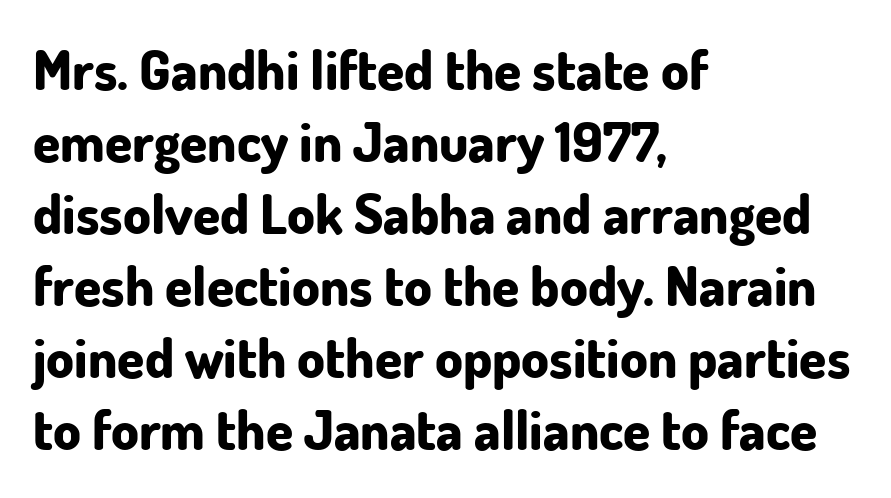
{"serif": "no", "italic": "no", "bold": "yes", "weight": "bold", "width": "normal", "stroke_contrast": "low", "x_height": "small", "monospaced": "no", "underline": "no", "align": "left", "line_spacing": "normal", "line_spacing_ratio": 1.31, "letter_spacing": "normal", "letter_spacing_em": 0.0, "glyph_px": 55}
